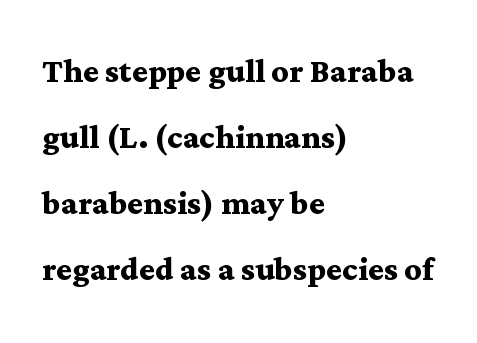
{"serif": "yes", "italic": "no", "bold": "yes", "weight": "semibold", "width": "wide", "stroke_contrast": "medium", "x_height": "medium", "monospaced": "no", "underline": "no", "align": "left", "line_spacing": "normal", "line_spacing_ratio": 1.57, "letter_spacing": "normal", "letter_spacing_em": 0.0, "glyph_px": 42}
